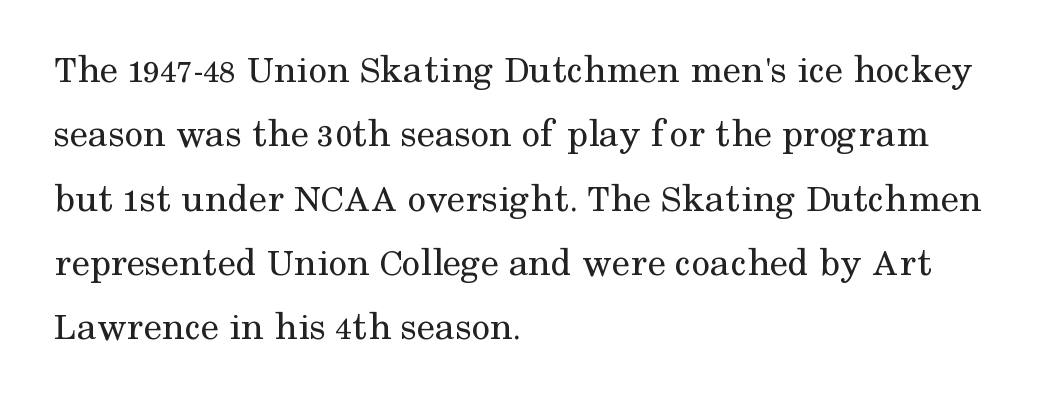
Q: Is the text bold? A: No.
Q: Is the text italic (slanted)? A: No, it is upright.
Q: Is the typeface a serif or a sans-serif typeface? A: Serif.
Q: Is the text underlined? A: No.
Q: How is the paragraph aligned? A: Left-aligned.
Q: Is the spacing between letters normal or unusually wide? A: Normal.
Q: Is the spacing between lines tight, normal or loose? A: Normal.
Q: Width (condensed, normal, or wide)? A: Normal.
Q: Stroke contrast? A: Medium.
Q: x-height? A: Medium.
Q: Monospaced? A: No.
